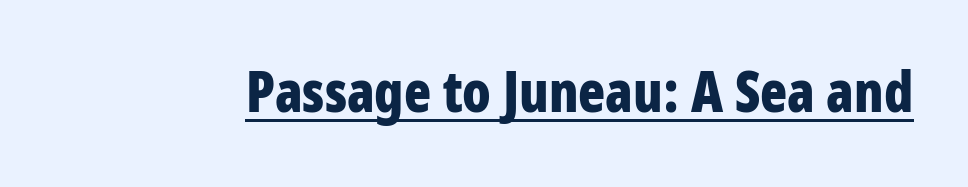
{"serif": "no", "italic": "no", "bold": "yes", "weight": "bold", "width": "condensed", "stroke_contrast": "low", "x_height": "large", "monospaced": "no", "underline": "yes", "letter_spacing": "normal", "letter_spacing_em": 0.0, "glyph_px": 56}
